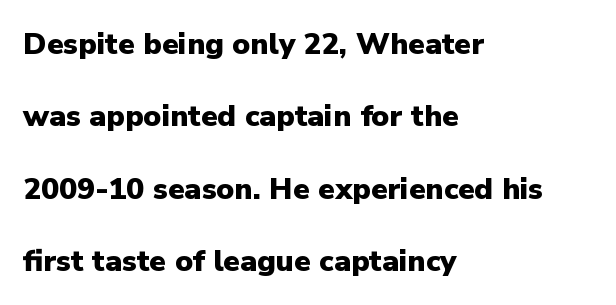
The image shows 30 px heavy sans-serif type, upright; set left-aligned, loose line spacing (2.41x), normal letter spacing, not underlined; low stroke contrast and a medium x-height.
